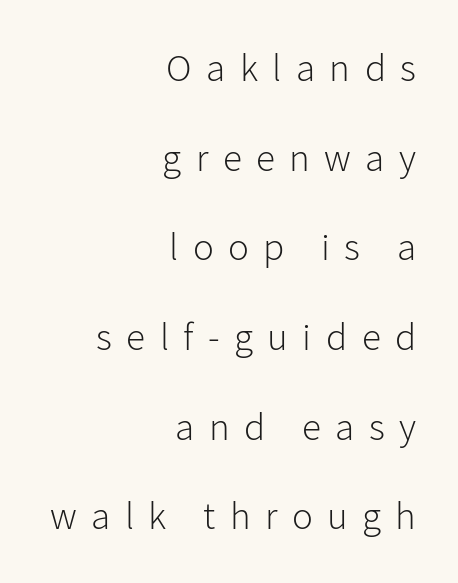
The image shows 39 px light sans-serif type, upright; set right-aligned, loose line spacing (2.3x), unusually wide letter spacing (+0.37 em), not underlined; low stroke contrast and a medium x-height.
